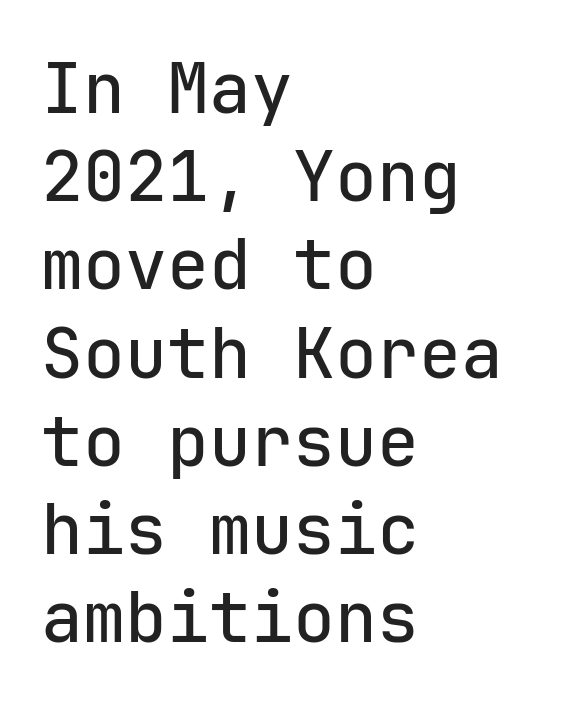
Nothing sits at the stroke ends, so this counts as sans-serif. Vertical strokes here are truly vertical. Here the designer chose a console-style face with uniform glyph widths. Bare-footed words on every line.
